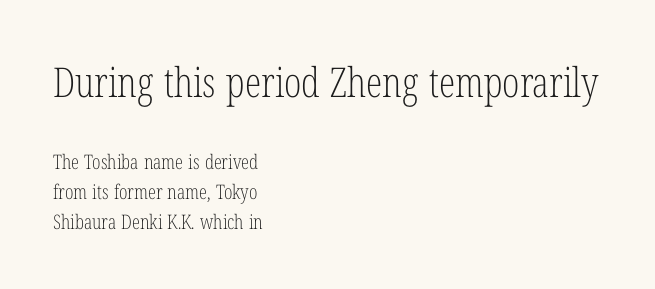
{"serif": "yes", "italic": "no", "bold": "no", "weight": "light", "width": "condensed", "stroke_contrast": "low", "x_height": "medium", "monospaced": "no", "underline": "no", "align": "left", "line_spacing": "normal", "line_spacing_ratio": 1.5, "letter_spacing": "normal", "letter_spacing_em": 0.0, "larger_block": "first", "size_ratio": 2.05, "glyph_px": 41}
